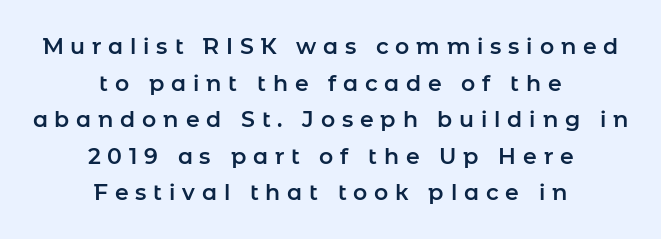
This is the regular roman posture of the typeface. Does extra space separate the letters? Yes, quite a lot of it. The space directly below the letters is spotless. Students, observe: this is what conventionally led text looks like. Where is the straight margin? There isn't one; the lines are centered.
